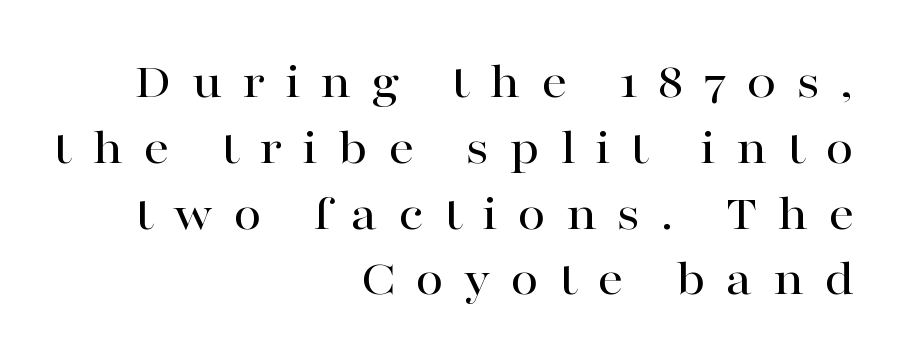
The image shows 51 px wide serif type, upright; set right-aligned, normal line spacing (1.29x), unusually wide letter spacing (+0.39 em), not underlined; high stroke contrast and a medium x-height.
